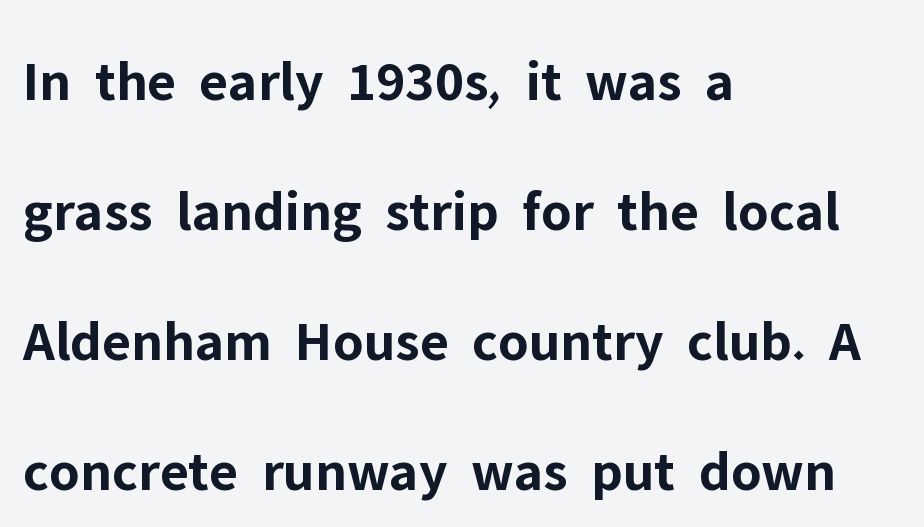
{"serif": "no", "italic": "no", "bold": "yes", "weight": "bold", "width": "normal", "stroke_contrast": "low", "x_height": "medium", "monospaced": "no", "underline": "no", "align": "left", "line_spacing": "loose", "line_spacing_ratio": 2.24, "letter_spacing": "normal", "letter_spacing_em": 0.0, "glyph_px": 58}
